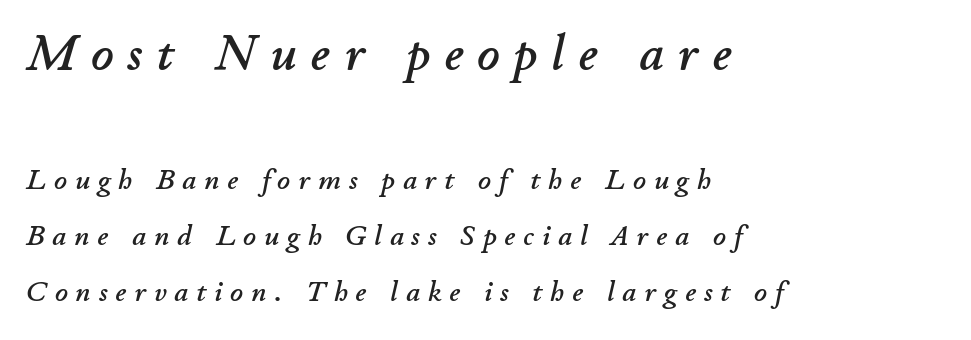
The image shows 49 px text type, italic (leaning right); set left-aligned, loose line spacing (2.01x), unusually wide letter spacing (+0.29 em), not underlined; the first (top) block is 1.75x larger; low stroke contrast and a small x-height.
